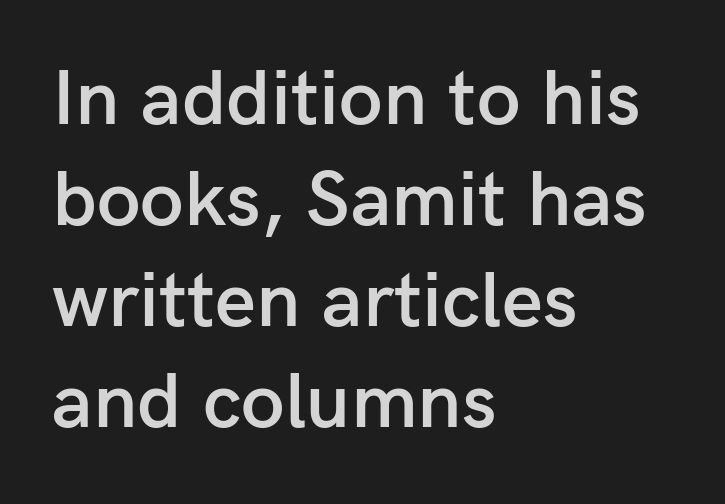
The image shows 79 px semibold sans-serif type, upright; set left-aligned, normal line spacing (1.28x), normal letter spacing, not underlined; low stroke contrast and a medium x-height.
